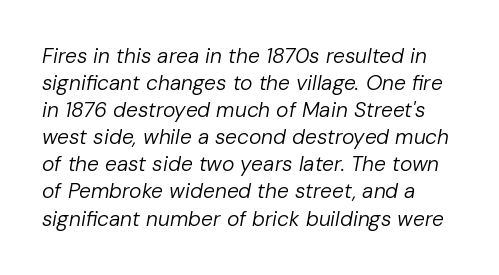
The image shows 21 px text type, italic (leaning right); set normal line spacing (1.29x), normal letter spacing, not underlined.
